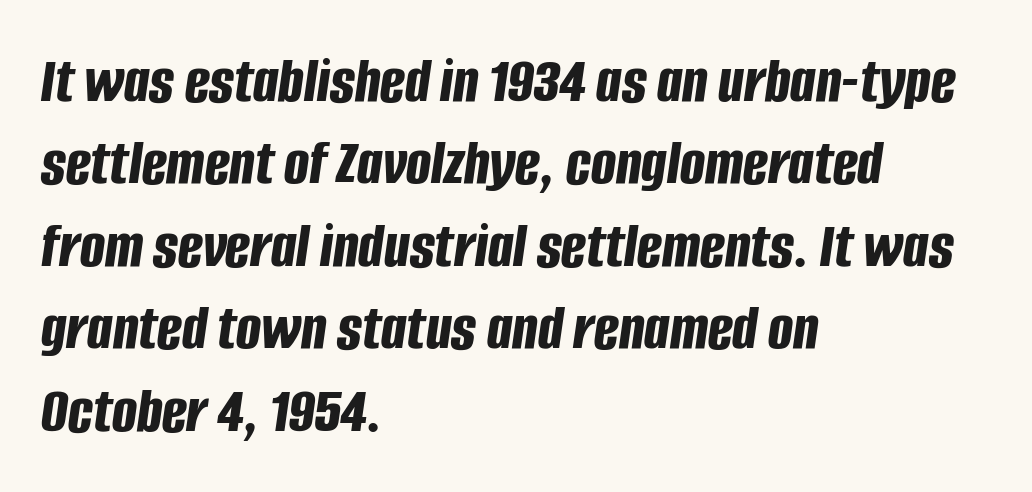
The image shows 66 px bold, condensed type, italic (leaning right); set left-aligned, normal line spacing (1.25x), normal letter spacing, not underlined; low stroke contrast and a large x-height.
